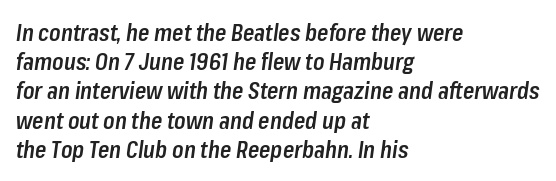
{"italic": "yes", "lean": "right", "slant_degrees": 8, "bold": "semi", "underline": "no", "align": "left", "line_spacing": "normal", "line_spacing_ratio": 1.27, "letter_spacing": "normal", "letter_spacing_em": 0.0, "glyph_px": 23}
